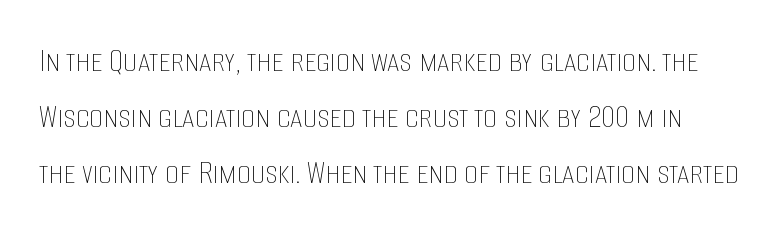
The image shows 35 px thin, condensed type, upright; set normal line spacing (1.6x), normal letter spacing, not underlined; low stroke contrast and a large x-height.
